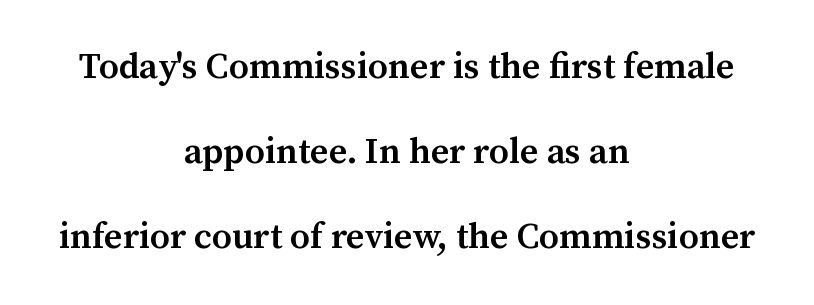
The image shows 36 px semibold serif type, upright; set centered, loose line spacing (2.36x), normal letter spacing, not underlined; medium stroke contrast and a medium x-height.
